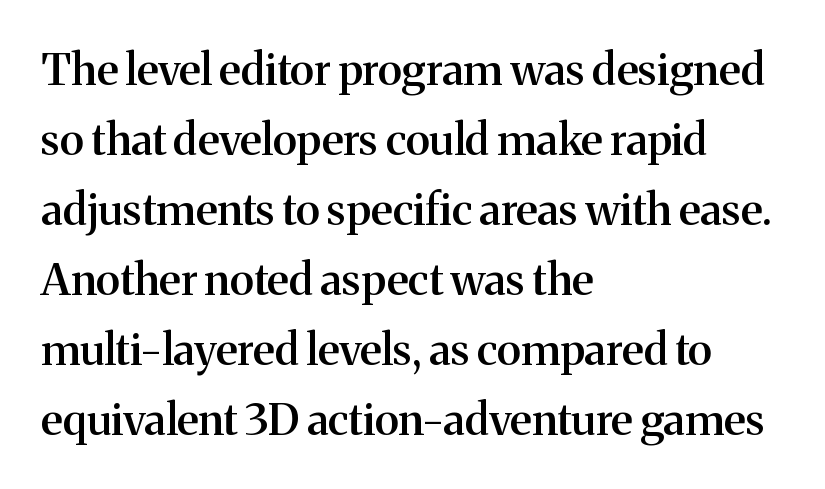
A bit beefed up — I'd call it semibold rather than bold. Caption: standard tracking, unaltered. This rendering employs a face with finishing strokes, i.e., a serif. Caption: multi-line text, flush left, ragged right. Posture: upright roman.
